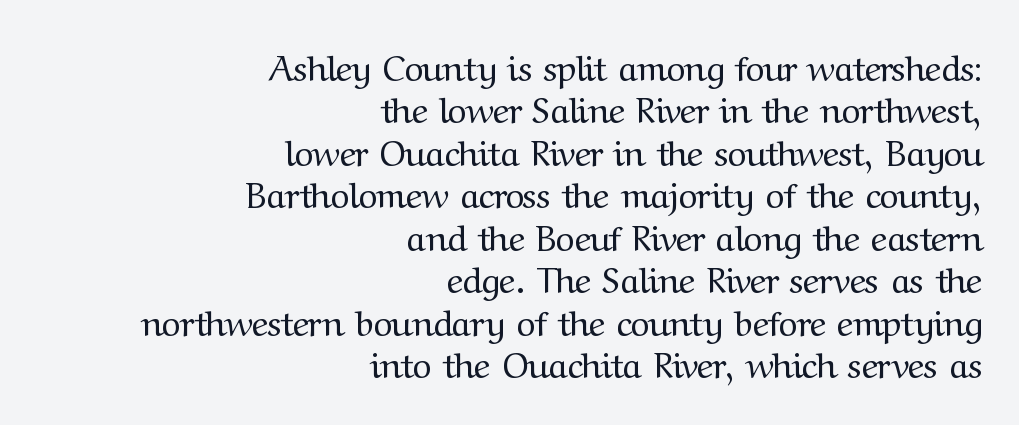
Q: Is the text bold? A: No.
Q: Is the text italic (slanted)? A: No, it is upright.
Q: Is the typeface a serif or a sans-serif typeface? A: Serif.
Q: Is the text underlined? A: No.
Q: How is the paragraph aligned? A: Right-aligned.
Q: Is the spacing between letters normal or unusually wide? A: Normal.
Q: Width (condensed, normal, or wide)? A: Normal.
Q: Stroke contrast? A: Medium.
Q: x-height? A: Medium.
Q: Monospaced? A: No.
